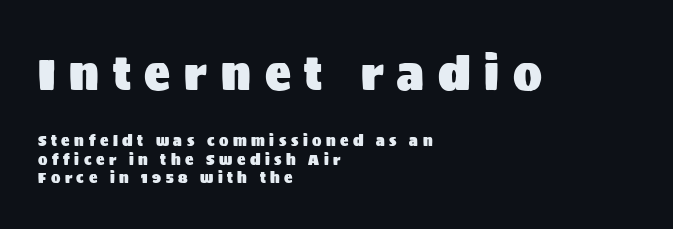
The image shows 43 px sans-serif type, upright; set left-aligned, normal line spacing (1.32x), unusually wide letter spacing (+0.32 em), not underlined; the first (top) block is 3.07x larger; medium stroke contrast and a large x-height.
